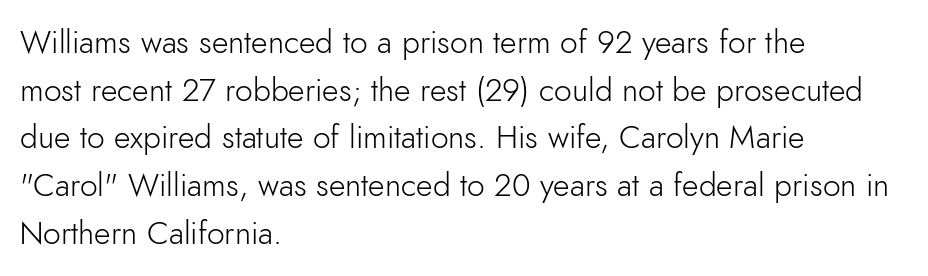
Q: Is the text bold? A: No.
Q: Is the text italic (slanted)? A: No, it is upright.
Q: Is the typeface a serif or a sans-serif typeface? A: Sans-serif.
Q: Is the text underlined? A: No.
Q: How is the paragraph aligned? A: Left-aligned.
Q: Is the spacing between letters normal or unusually wide? A: Normal.
Q: Is the spacing between lines tight, normal or loose? A: Normal.
Q: Width (condensed, normal, or wide)? A: Normal.
Q: Stroke contrast? A: Low.
Q: x-height? A: Small.
Q: Monospaced? A: No.
